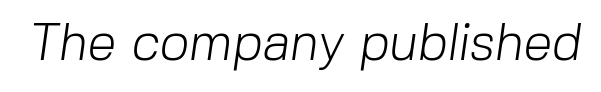
The image shows 52 px light sans-serif type; set normal letter spacing, not underlined; low stroke contrast and a medium x-height.
